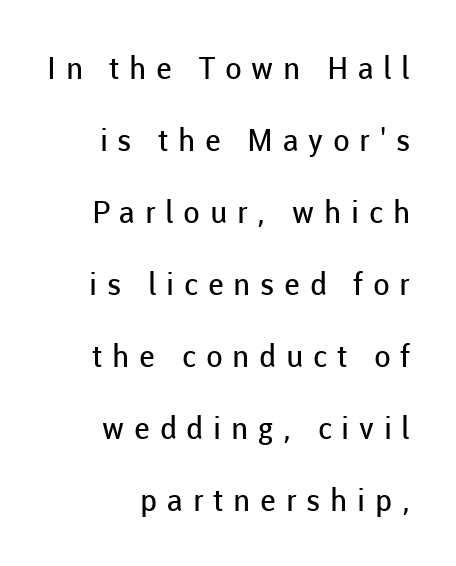
In terms of posture, this sample is upright. The designer dialed line spacing up above the default. The font sits on the lighter half of the weight spectrum, regular included. The paragraph has a hard right edge and a soft left edge. Check the space under the baseline: it is left empty.
